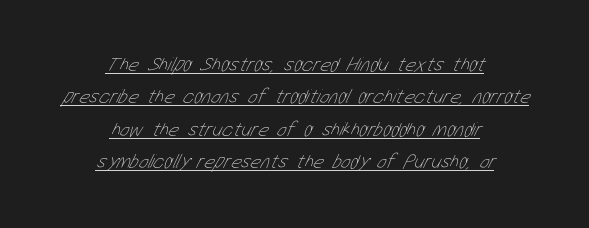
A typesetter would call this leading conventional body-copy spacing. Reading down the block, each line starts at a different indent, mirrored at its end. Quick note: underline on. No letter is thick-stroked: the sample isn't bold. The face used here is rendered with its standard letterfit.
